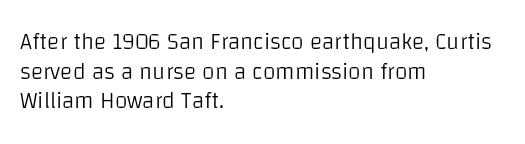
{"italic": "no", "bold": "no", "underline": "no", "align": "left", "line_spacing": "normal", "line_spacing_ratio": 1.29, "letter_spacing": "normal", "letter_spacing_em": 0.0, "glyph_px": 23}
